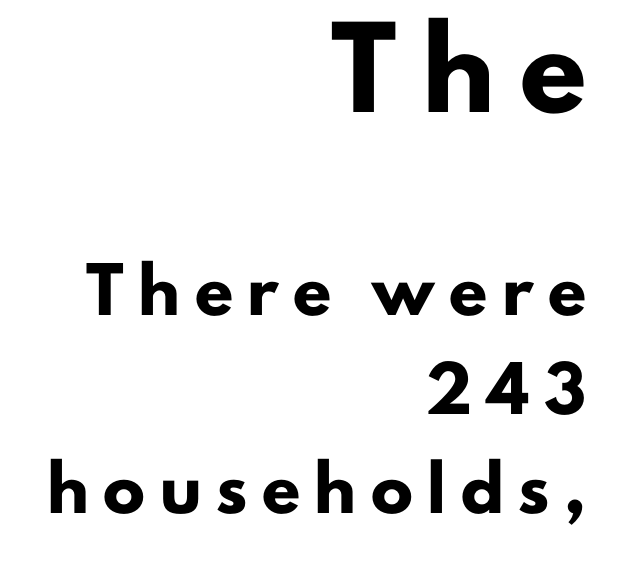
Baseline-to-baseline distance is far greater than the letter height. Only glyphs here, with clear space below each row. The passage shown is typed in a proportional face where columns would drift. Check where the strokes stop: nothing finishes them off — pure sans. Emphasis by weight is at full strength: bold.
